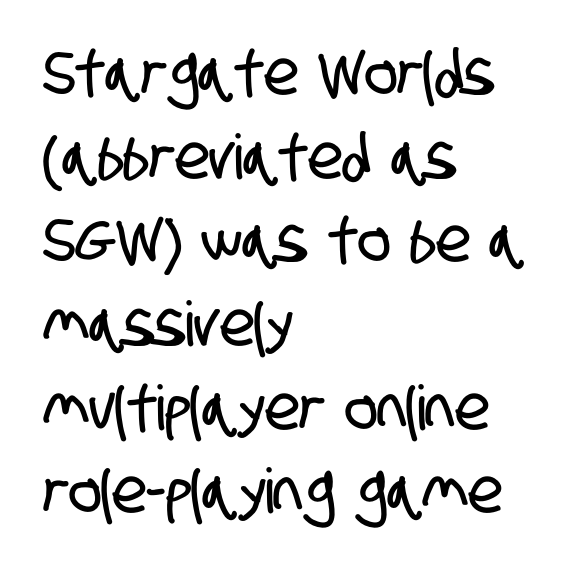
Q: Is the typeface a serif or a sans-serif typeface? A: Sans-serif.
Q: Is the text underlined? A: No.
Q: How is the paragraph aligned? A: Left-aligned.
Q: Is the spacing between letters normal or unusually wide? A: Normal.
Q: Is the spacing between lines tight, normal or loose? A: Normal.
Q: Width (condensed, normal, or wide)? A: Condensed.
Q: Stroke contrast? A: Low.
Q: x-height? A: Large.
Q: Monospaced? A: No.
